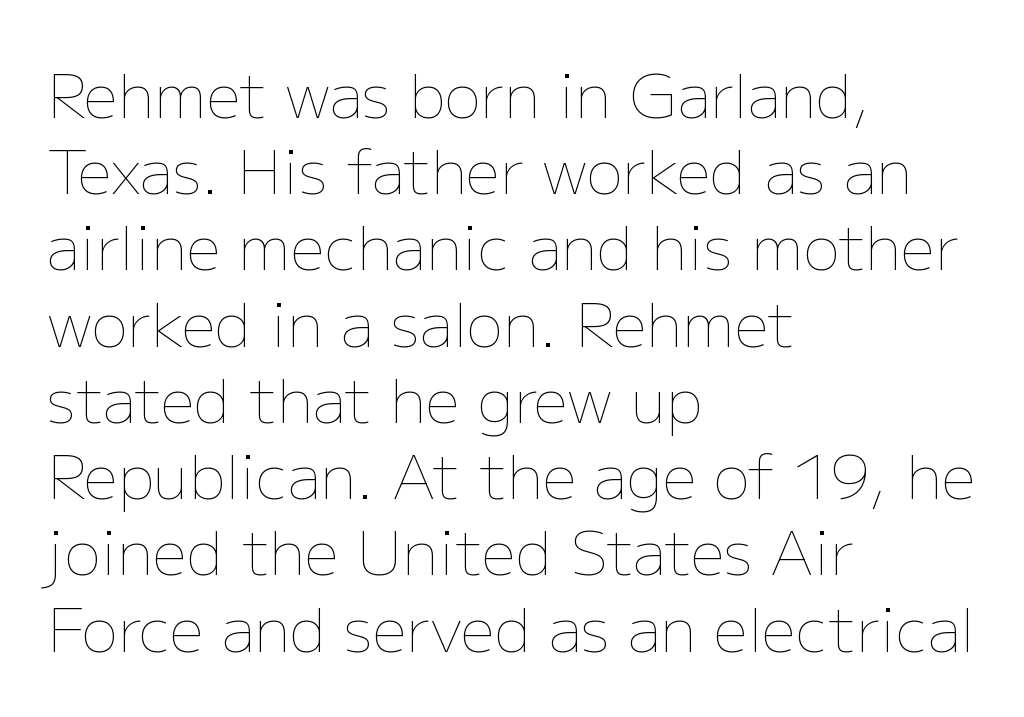
Do the characters align in a grid? No, the font is proportional. You could call the tracking neutral — neither tight nor loose. The words here are not underlined. One glance says typical: line gaps are just what's usual. The cut favours lightness, reaching ordinary text weight at its darkest. Every character sits straight up, as roman type does.
